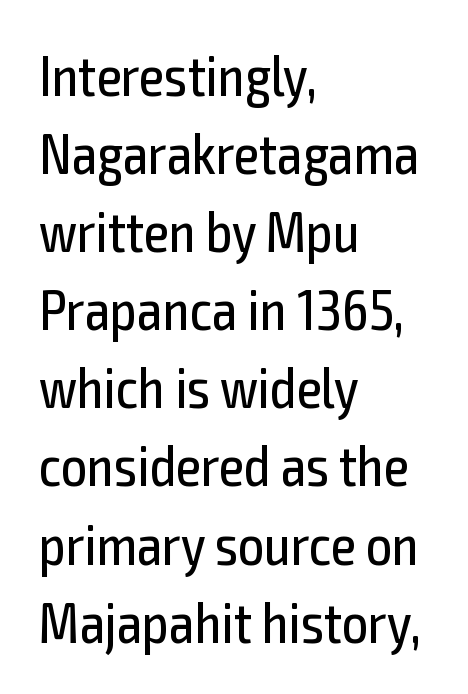
The image shows 57 px regular-weight, condensed sans-serif type, upright; set left-aligned, normal line spacing (1.37x), normal letter spacing, not underlined; a medium x-height.
